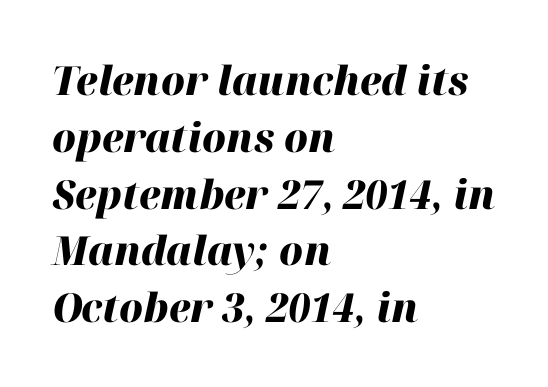
Q: Is the text bold? A: Yes.
Q: Is the text italic (slanted)? A: Yes, it leans right by about 12 degrees.
Q: Is the text underlined? A: No.
Q: How is the paragraph aligned? A: Left-aligned.
Q: Is the spacing between letters normal or unusually wide? A: Normal.
Q: Is the spacing between lines tight, normal or loose? A: Normal.
Q: Width (condensed, normal, or wide)? A: Normal.
Q: Stroke contrast? A: High.
Q: x-height? A: Medium.
Q: Monospaced? A: No.
